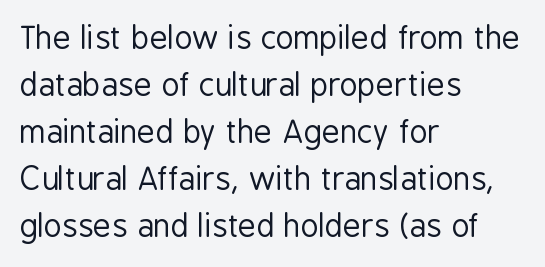
{"serif": "no", "italic": "no", "bold": "no", "weight": "regular", "width": "condensed", "stroke_contrast": "low", "x_height": "medium", "monospaced": "no", "underline": "no", "align": "left", "line_spacing": "normal", "line_spacing_ratio": 1.52, "letter_spacing": "normal", "letter_spacing_em": 0.0, "glyph_px": 31}
